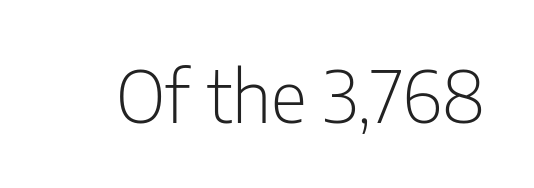
The image shows 71 px light, condensed sans-serif type, upright; set normal letter spacing, not underlined; low stroke contrast and a medium x-height.
